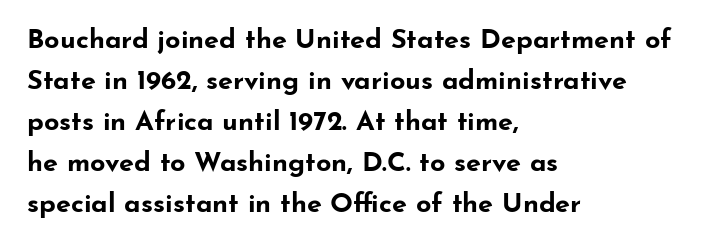
Line beginnings align vertically; line endings do not. Between one letter and the next there's only the usual sliver of space. Notice how descenders clear the ascenders below comfortably — that's standard leading. Does the lettering tilt? It doesn't — this is upright. Letters rest on an invisible, unmarked baseline.
